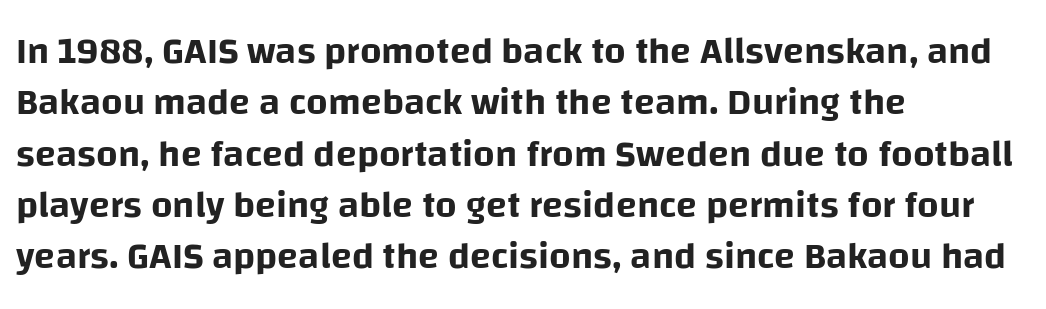
The designer left line spacing at the default. Casual observation: everything's shoved over to the left. Has an underline been added? It has not. Is there any slant? The stems are plumb. Looks like regular typesetting: each glyph gets only the width it needs.
